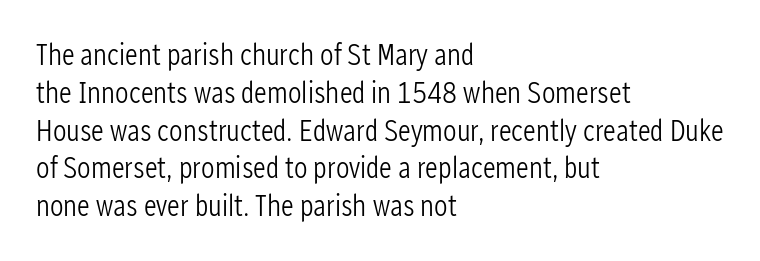
Plain, unruled lines of type. This sample keeps an unexceptional amount of space between lines. These lines are rendered in a variable-pitch font. A roman cut, with each character standing at attention. On a weight scale, this lands at 450 or below.
